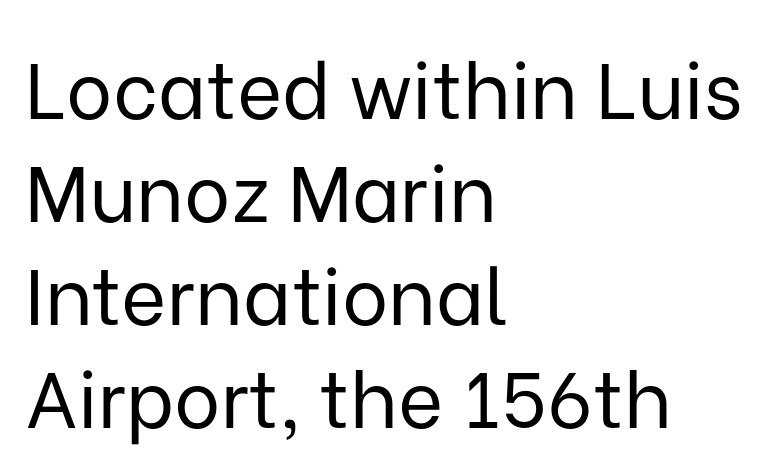
{"serif": "no", "italic": "no", "bold": "no", "weight": "regular", "width": "normal", "stroke_contrast": "low", "x_height": "medium", "monospaced": "no", "underline": "no", "align": "left", "line_spacing": "normal", "line_spacing_ratio": 1.32, "letter_spacing": "normal", "letter_spacing_em": 0.0, "glyph_px": 78}
